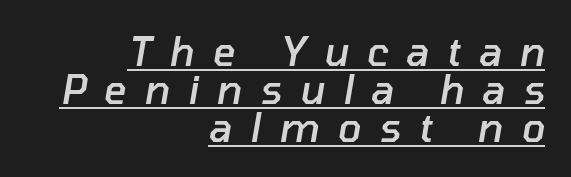
{"italic": "yes", "lean": "right", "slant_degrees": 10, "bold": "semi", "weight": "semibold", "width": "normal", "stroke_contrast": "low", "x_height": "medium", "monospaced": "no", "underline": "yes", "align": "right", "line_spacing": "tight", "line_spacing_ratio": 0.97, "letter_spacing": "wide", "letter_spacing_em": 0.46, "glyph_px": 39}
